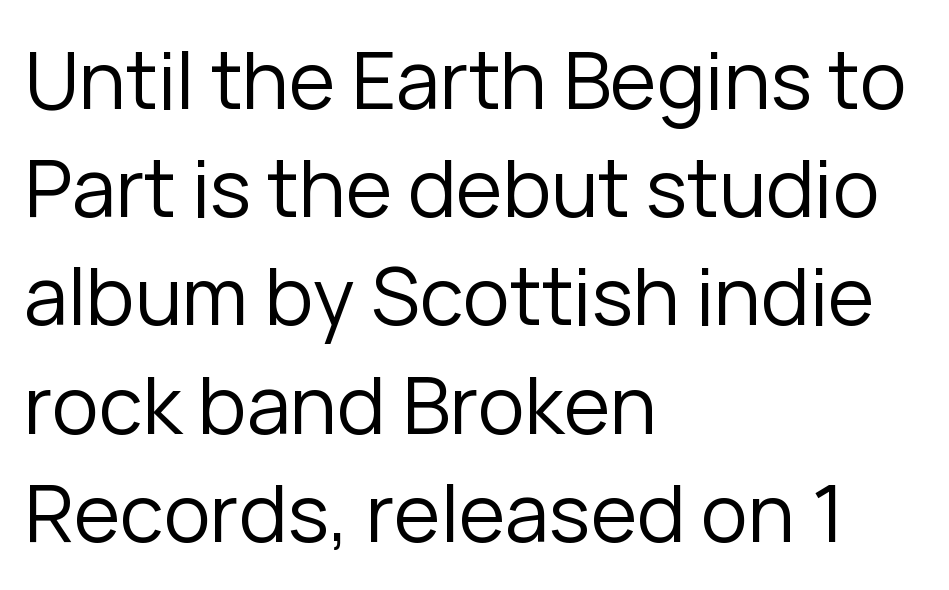
The image shows 79 px regular-weight sans-serif type, upright; set left-aligned, normal line spacing (1.37x), normal letter spacing, not underlined; low stroke contrast and a medium x-height.
